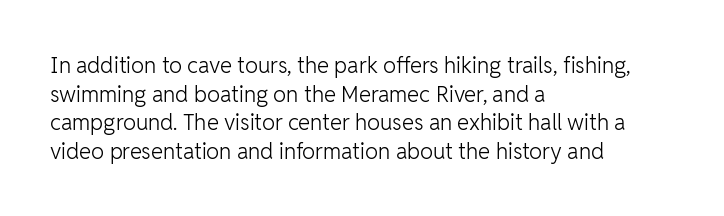
Check the space under the baseline: it is left empty. Characters follow at the spacing the type designer built in. These glyphs show unthickened strokes, regular width or finer. This is the regular roman posture of the typeface. A typesetter would call this leading conventional body-copy spacing. The compositor pushed each line to the left boundary.
